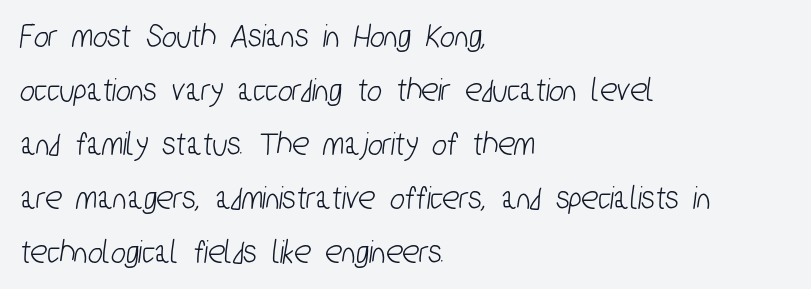
{"serif": "no", "width": "condensed", "stroke_contrast": "low", "x_height": "medium", "monospaced": "no", "underline": "no", "align": "left", "line_spacing": "normal", "line_spacing_ratio": 1.54, "letter_spacing": "normal", "letter_spacing_em": 0.0, "glyph_px": 35}
